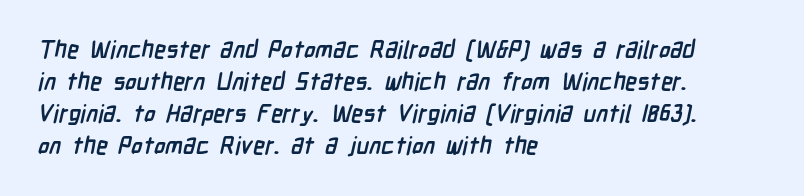
The image shows 24 px bold type; set left-aligned, normal line spacing (1.34x), normal letter spacing, not underlined.
